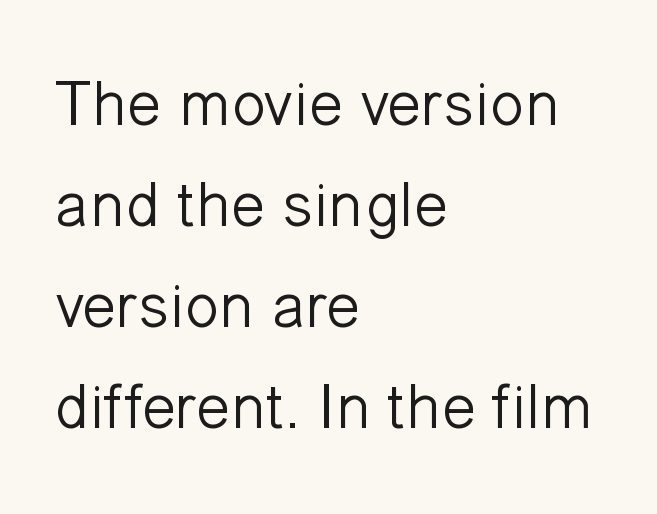
A bare baseline throughout the passage. These lines are rendered in a variable-pitch font. The paragraph has a hard left edge and a soft right edge. Bold? No — there's no thickening of the strokes. This is the regular roman posture of the typeface. Evenly set lines give the paragraph a standard silhouette.
